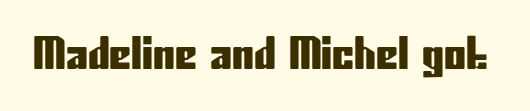
The font's upright variant was chosen for this text. The passage shown has conventional tracking throughout. The space beneath each line is pristine and unruled. Typographically, this falls in the sans-serif category. The passage shown is typed in a proportional face where columns would drift.
